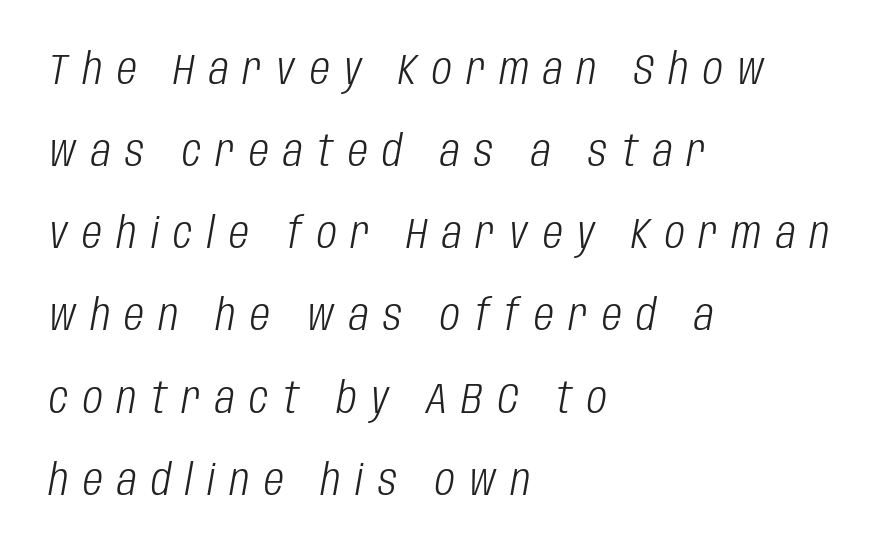
Q: Is the text bold? A: No.
Q: Is the text italic (slanted)? A: Yes, it leans right by about 10 degrees.
Q: Is the text underlined? A: No.
Q: How is the paragraph aligned? A: Left-aligned.
Q: Is the spacing between letters normal or unusually wide? A: Unusually wide.
Q: Is the spacing between lines tight, normal or loose? A: Loose.
Q: Width (condensed, normal, or wide)? A: Condensed.
Q: Stroke contrast? A: Low.
Q: x-height? A: Large.
Q: Monospaced? A: No.
